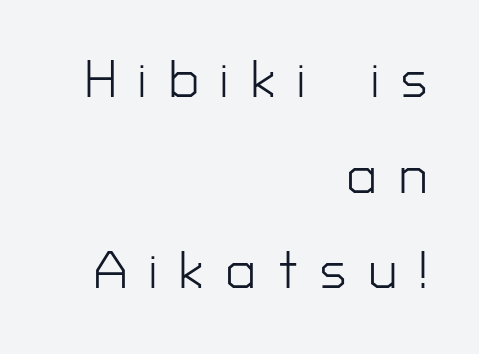
The string is rendered with underlining switched off. A typesetter would call this proportional, since set widths differ per character. Does the copy run flush right? Yes — the right margin is perfectly even. The characters are drawn with everyday or finer stroke widths.
